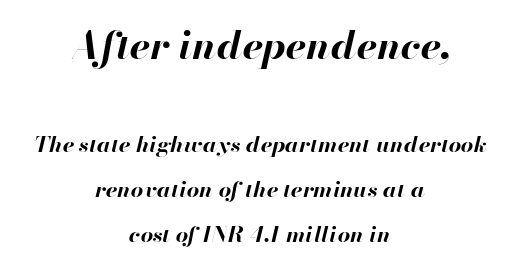
{"italic": "yes", "lean": "right", "slant_degrees": 13, "bold": "yes", "weight": "bold", "width": "normal", "stroke_contrast": "high", "x_height": "small", "monospaced": "no", "underline": "no", "align": "center", "line_spacing": "loose", "line_spacing_ratio": 2.03, "letter_spacing": "normal", "letter_spacing_em": 0.0, "larger_block": "first", "size_ratio": 1.77, "glyph_px": 39}
